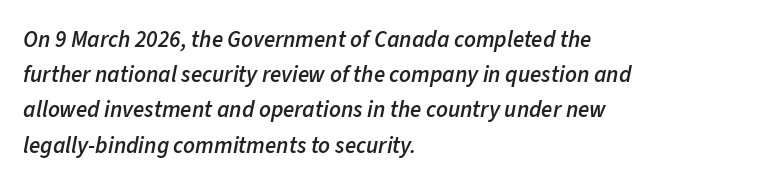
There's an unmistakable incline to the writing here. A bit beefed up — I'd call it semibold rather than bold. Bare-footed words on every line. Horizontal bands of white between lines are of average thickness. Every row of glyphs begins at an identical x-position on the left. Nothing unusual about the tracking: characters are spaced as the font intends.
